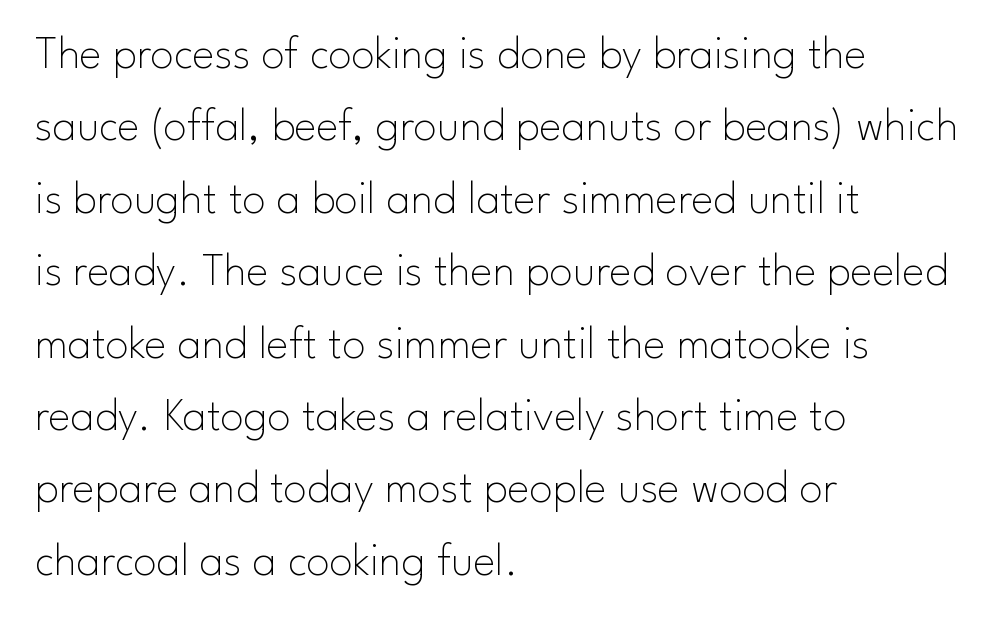
The image shows 47 px thin sans-serif type, upright; set left-aligned, normal line spacing (1.54x), normal letter spacing, not underlined; low stroke contrast and a small x-height.
